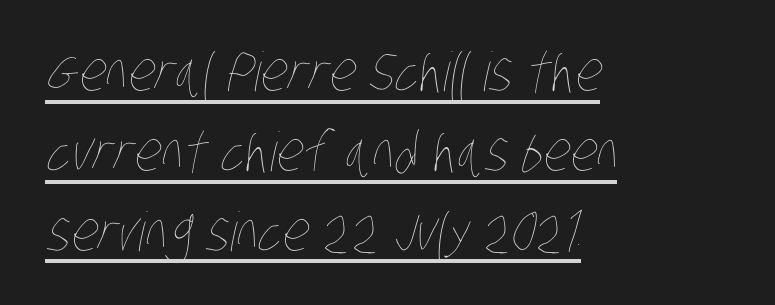
These characters rest on top of a visible drawn line. Is this a fixed-width face? No — the glyphs have proportional, varying widths. Stroke mass is kept to a normal reading level or below. Nothing unusual about the tracking: characters are spaced as the font intends.
